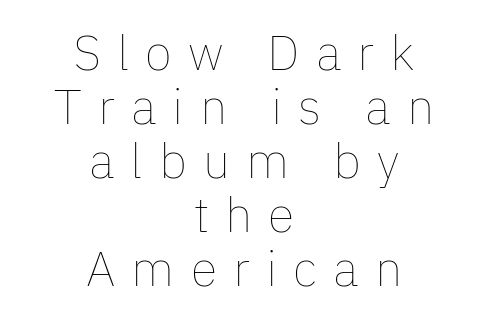
Q: Is the text bold? A: No.
Q: Is the text italic (slanted)? A: No, it is upright.
Q: Is the text underlined? A: No.
Q: How is the paragraph aligned? A: Centered.
Q: Is the spacing between letters normal or unusually wide? A: Unusually wide.
Q: Is the spacing between lines tight, normal or loose? A: Tight.
Q: Width (condensed, normal, or wide)? A: Normal.
Q: Stroke contrast? A: Low.
Q: x-height? A: Medium.
Q: Monospaced? A: No.
